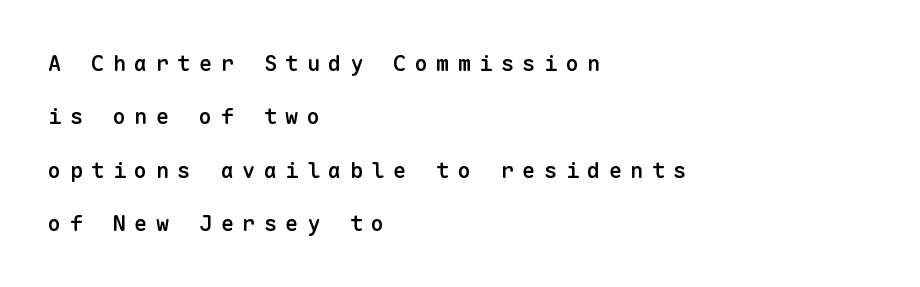
Layout note: lines flush left. Words float on clear page, feet unadorned. The rendering uses a large line-height, opening up the rows. Compared with typical body copy, the letter spacing here is much looser. The lettering stays uniformly vertical, giving the passage a roman look. The glyphs have the mass of a demibold cut, below bold.
